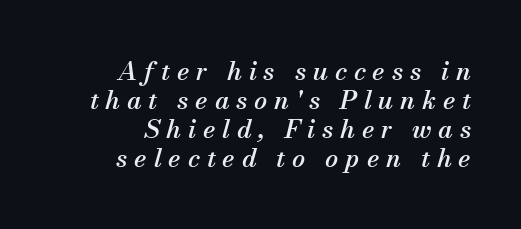
{"italic": "yes", "lean": "right", "slant_degrees": 13, "underline": "no", "align": "right", "line_spacing": "tight", "line_spacing_ratio": 1.12, "letter_spacing": "wide", "letter_spacing_em": 0.26, "glyph_px": 26}
